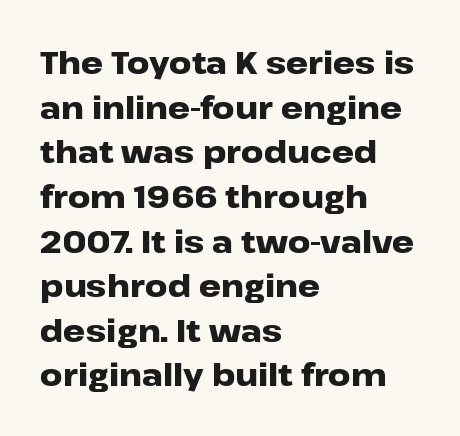
{"serif": "no", "italic": "no", "bold": "yes", "weight": "heavy", "width": "wide", "stroke_contrast": "low", "x_height": "medium", "monospaced": "no", "underline": "no", "align": "left", "line_spacing": "normal", "line_spacing_ratio": 1.44, "letter_spacing": "normal", "letter_spacing_em": 0.0, "glyph_px": 31}
